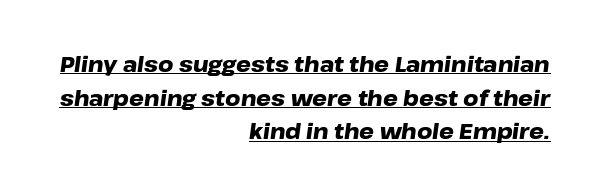
Q: Is the text bold? A: Yes.
Q: Is the text italic (slanted)? A: Yes, it leans right by about 8 degrees.
Q: Is the text underlined? A: Yes.
Q: How is the paragraph aligned? A: Right-aligned.
Q: Is the spacing between letters normal or unusually wide? A: Normal.
Q: Is the spacing between lines tight, normal or loose? A: Normal.
